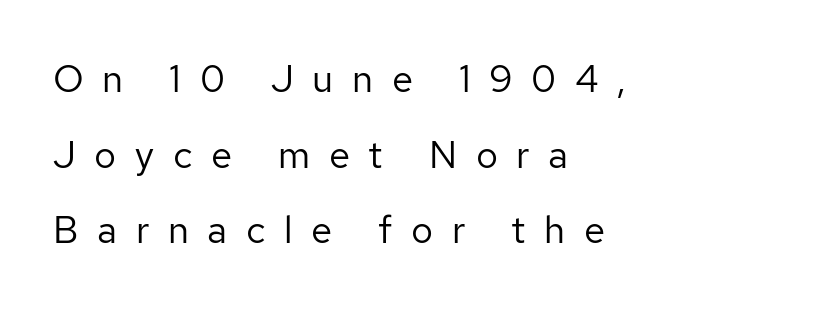
Q: Is the text bold? A: No.
Q: Is the text italic (slanted)? A: No, it is upright.
Q: Is the typeface a serif or a sans-serif typeface? A: Sans-serif.
Q: Is the text underlined? A: No.
Q: How is the paragraph aligned? A: Left-aligned.
Q: Is the spacing between letters normal or unusually wide? A: Unusually wide.
Q: Is the spacing between lines tight, normal or loose? A: Loose.
Q: Width (condensed, normal, or wide)? A: Normal.
Q: Stroke contrast? A: Low.
Q: x-height? A: Medium.
Q: Monospaced? A: No.
